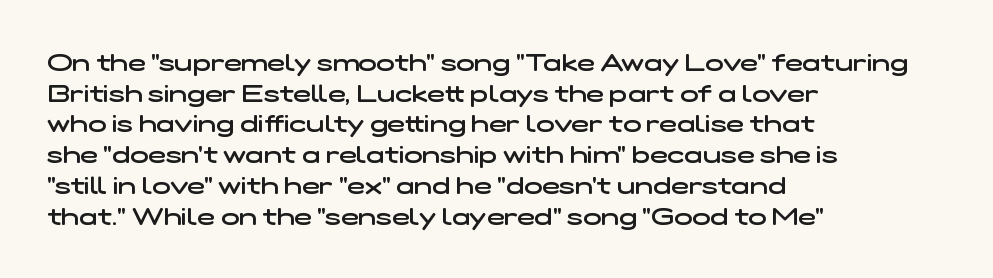
The image shows 24 px text type; set left-aligned, normal line spacing (1.28x), normal letter spacing, not underlined.
